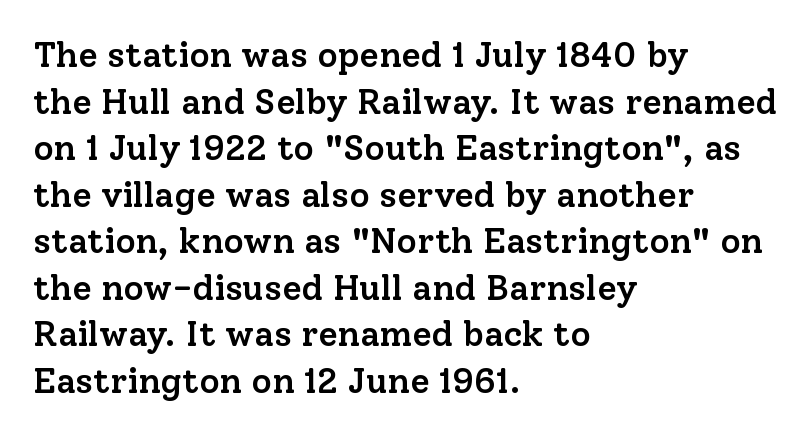
Glyph-to-glyph distance matches everyday printed text. I'd describe the lettering as semibold — firm but not a full bold. Horizontal bands of white between lines are of average thickness. A typesetter would mark this as roman, not italic. Is the block centered? No — it sits flush against the left margin.
